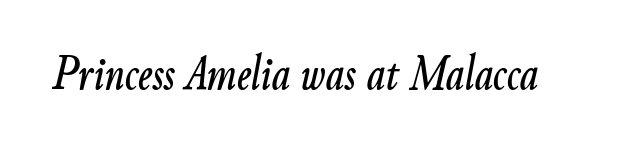
The image shows 50 px condensed type, italic (leaning right); set normal letter spacing, not underlined; low stroke contrast and a small x-height.
